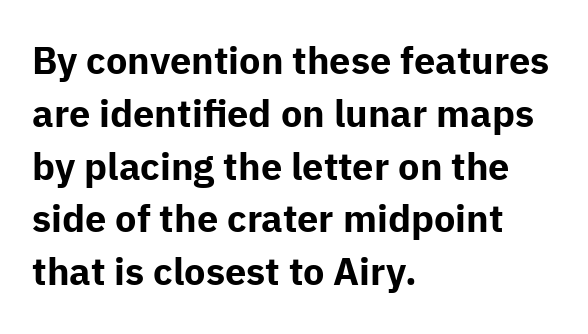
{"serif": "no", "italic": "no", "bold": "yes", "weight": "bold", "width": "normal", "stroke_contrast": "low", "x_height": "medium", "monospaced": "no", "underline": "no", "align": "left", "line_spacing": "normal", "line_spacing_ratio": 1.39, "letter_spacing": "normal", "letter_spacing_em": 0.0, "glyph_px": 38}
